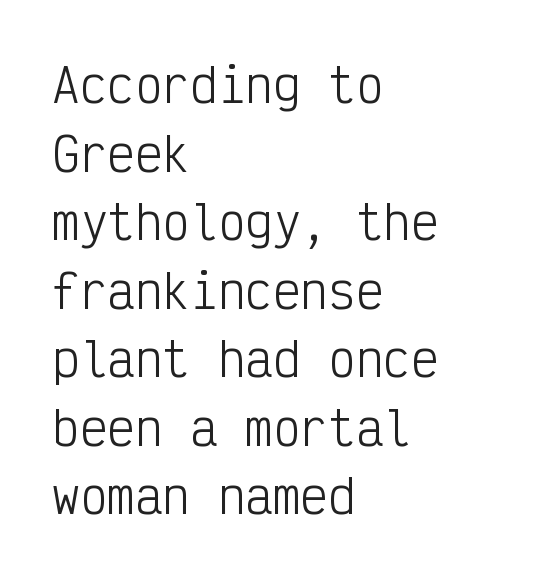
{"serif": "no", "italic": "no", "bold": "no", "weight": "light", "width": "condensed", "stroke_contrast": "low", "x_height": "medium", "monospaced": "yes", "underline": "no", "align": "left", "line_spacing": "normal", "line_spacing_ratio": 1.49, "letter_spacing": "normal", "letter_spacing_em": 0.0, "glyph_px": 46}
